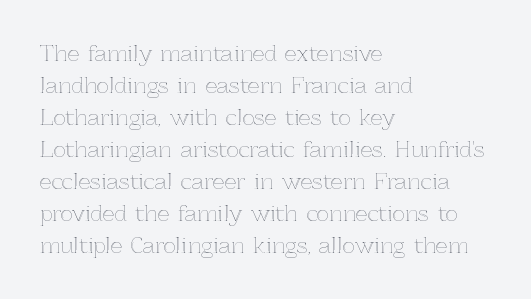
The image shows 21 px text type, upright; set left-aligned, normal line spacing (1.52x), normal letter spacing, not underlined.
